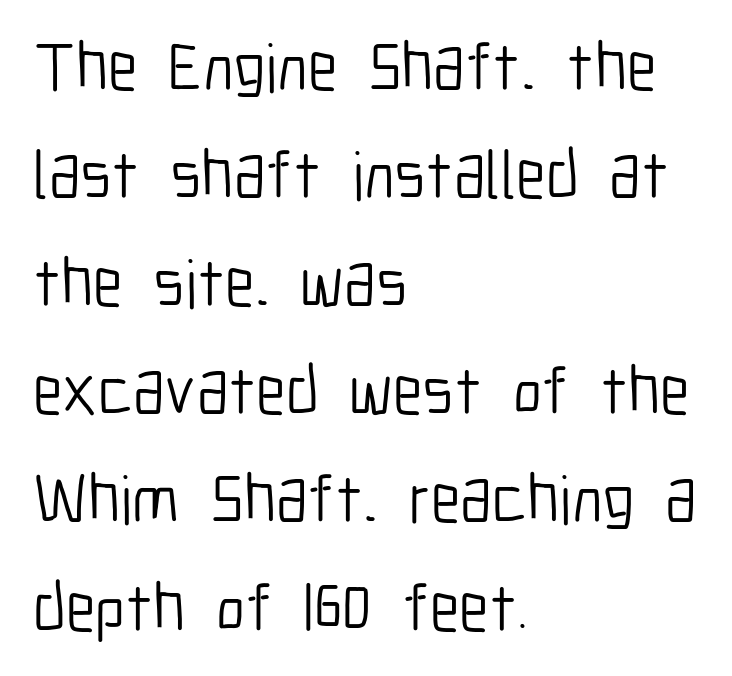
The image shows 68 px light, condensed sans-serif type, upright; set left-aligned, normal line spacing (1.59x), normal letter spacing, not underlined; low stroke contrast and a medium x-height.
